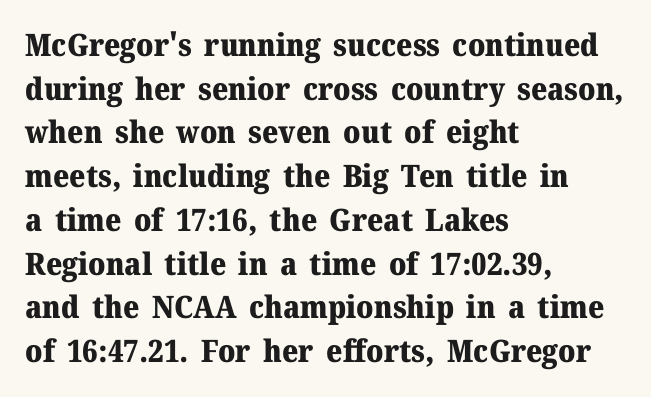
The line-height multiplier appears to be the usual default. Students, note that the glyphs here touch the page at normal intervals. As a designer I'd log this as weight 700, bold. What kind of face is this? One with serifs. Each row of text sits above clean, open space. A typesetter would mark this as roman, not italic.
